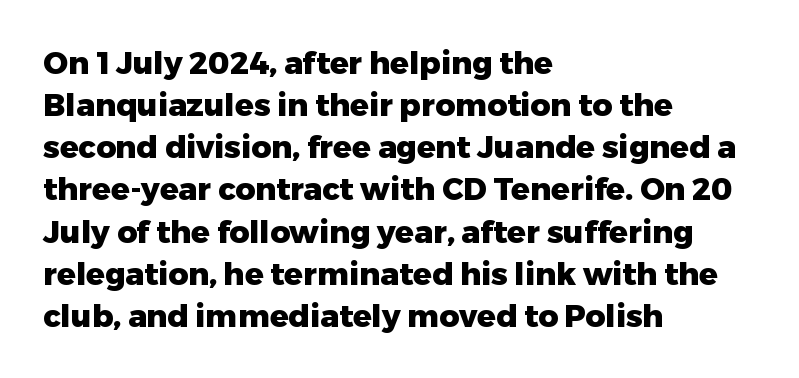
The image shows 31 px heavy sans-serif type, upright; set left-aligned, normal line spacing (1.36x), normal letter spacing, not underlined; low stroke contrast and a medium x-height.
